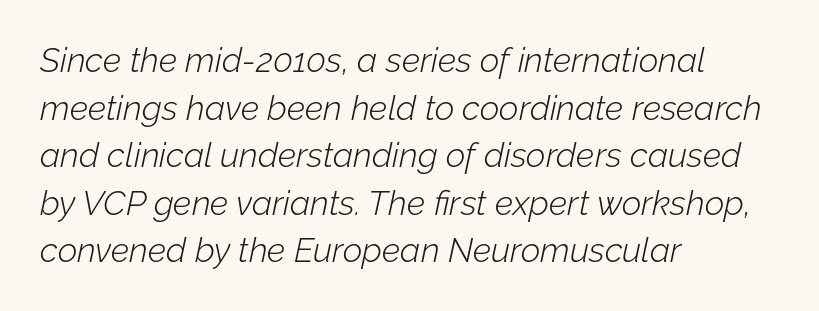
Q: Is the text bold? A: No.
Q: Is the text italic (slanted)? A: Yes, it leans right by about 12 degrees.
Q: Is the text underlined? A: No.
Q: How is the paragraph aligned? A: Left-aligned.
Q: Is the spacing between letters normal or unusually wide? A: Normal.
Q: Is the spacing between lines tight, normal or loose? A: Normal.
Q: Width (condensed, normal, or wide)? A: Normal.
Q: Stroke contrast? A: Low.
Q: x-height? A: Medium.
Q: Monospaced? A: No.
